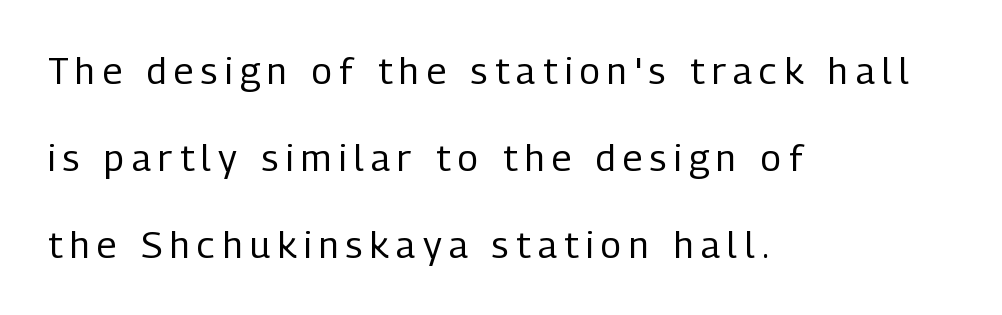
{"serif": "no", "italic": "no", "bold": "no", "weight": "regular", "width": "condensed", "stroke_contrast": "low", "x_height": "medium", "monospaced": "no", "underline": "no", "align": "left", "line_spacing": "loose", "line_spacing_ratio": 2.35, "letter_spacing": "wide", "letter_spacing_em": 0.2, "glyph_px": 37}
